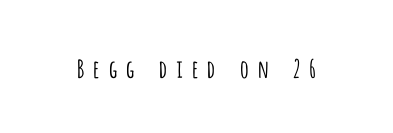
Descender tails drop into unmarked territory. Characters remain perfectly vertical along every line. Weight: not bold — regular or lighter. The rendering inserts visible extra space after every character.
